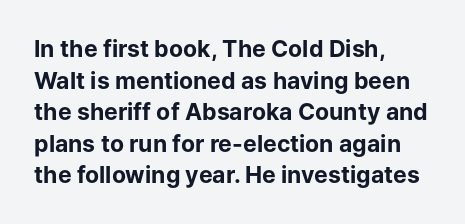
The image shows 23 px bold type, upright; set left-aligned, normal line spacing (1.37x), normal letter spacing, not underlined.
